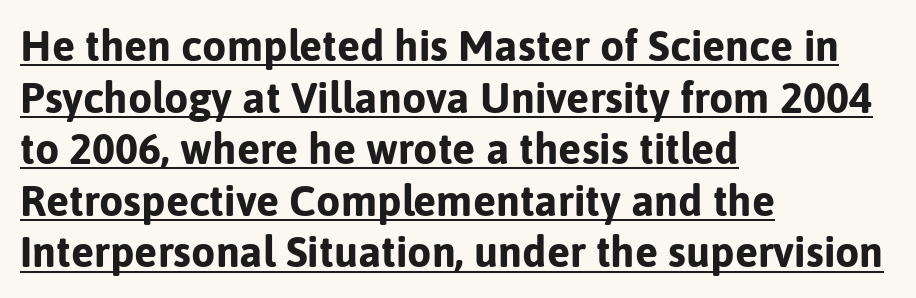
{"serif": "no", "italic": "no", "bold": "yes", "weight": "bold", "width": "normal", "stroke_contrast": "low", "x_height": "medium", "monospaced": "no", "underline": "yes", "align": "left", "line_spacing_ratio": 1.2, "letter_spacing": "normal", "letter_spacing_em": 0.0, "glyph_px": 43}
